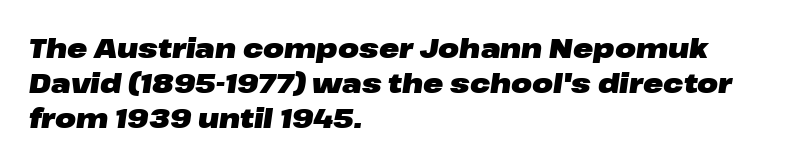
Q: Is the text bold? A: Yes.
Q: Is the text italic (slanted)? A: Yes, it leans right by about 8 degrees.
Q: Is the text underlined? A: No.
Q: How is the paragraph aligned? A: Left-aligned.
Q: Is the spacing between letters normal or unusually wide? A: Normal.
Q: Is the spacing between lines tight, normal or loose? A: Normal.
